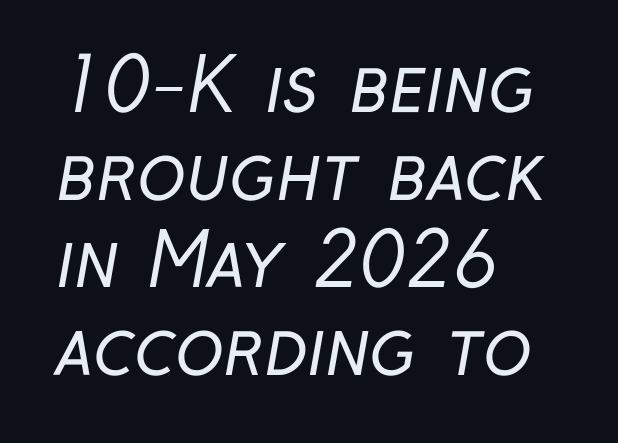
Q: Is the text bold? A: No.
Q: Is the typeface a serif or a sans-serif typeface? A: Sans-serif.
Q: Is the text underlined? A: No.
Q: How is the paragraph aligned? A: Left-aligned.
Q: Is the spacing between letters normal or unusually wide? A: Normal.
Q: Width (condensed, normal, or wide)? A: Condensed.
Q: Stroke contrast? A: Low.
Q: x-height? A: Medium.
Q: Monospaced? A: No.
